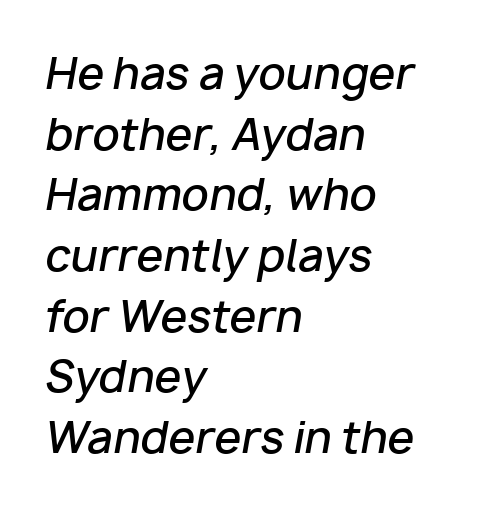
Q: Is the text bold? A: Semi-bold.
Q: Is the text italic (slanted)? A: Yes, it leans right by about 10 degrees.
Q: Is the text underlined? A: No.
Q: How is the paragraph aligned? A: Left-aligned.
Q: Is the spacing between letters normal or unusually wide? A: Normal.
Q: Is the spacing between lines tight, normal or loose? A: Normal.
Q: Width (condensed, normal, or wide)? A: Normal.
Q: Stroke contrast? A: Low.
Q: x-height? A: Medium.
Q: Monospaced? A: No.
